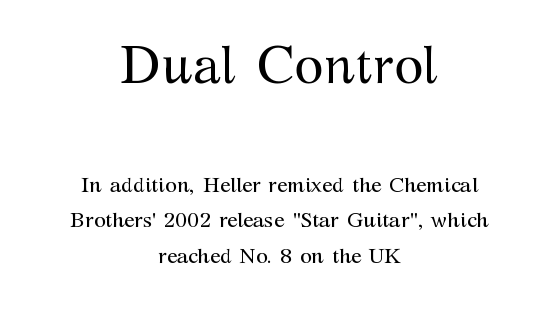
On a weight scale, this lands at 450 or below. A typesetter would call this proportional, since set widths differ per character. The more generous point size was reserved for the upper chunk. The lines are quadded center. Does the leading feel generous? No, just average.
